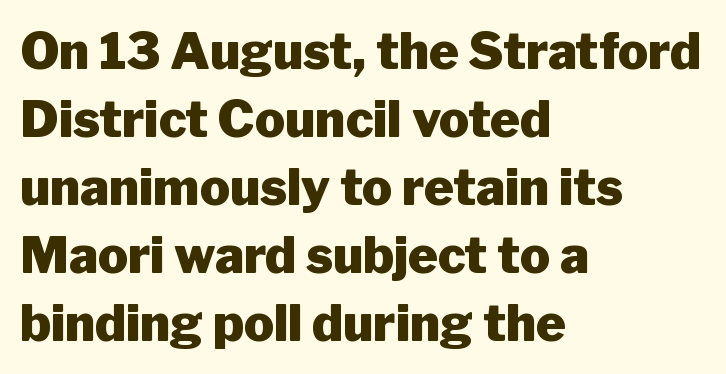
The image shows 50 px heavy sans-serif type, upright; set left-aligned, normal line spacing (1.36x), normal letter spacing, not underlined; low stroke contrast and a medium x-height.
